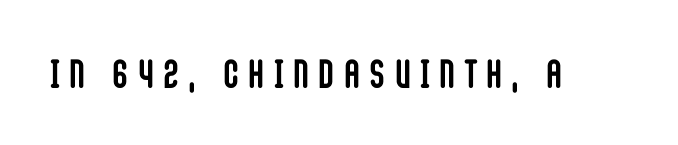
Q: Is the text bold? A: Yes.
Q: Is the text italic (slanted)? A: No, it is upright.
Q: Is the typeface a serif or a sans-serif typeface? A: Sans-serif.
Q: Is the text underlined? A: No.
Q: Is the spacing between letters normal or unusually wide? A: Unusually wide.
Q: Width (condensed, normal, or wide)? A: Condensed.
Q: Stroke contrast? A: Low.
Q: x-height? A: Large.
Q: Monospaced? A: No.
